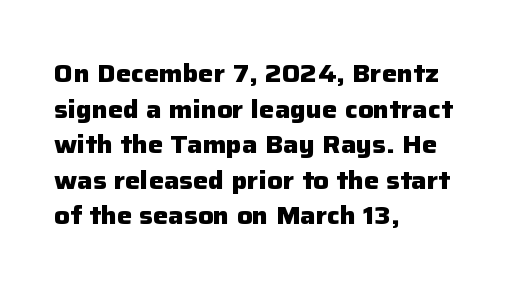
{"italic": "no", "bold": "yes", "underline": "no", "align": "left", "line_spacing": "normal", "line_spacing_ratio": 1.48, "letter_spacing": "normal", "letter_spacing_em": 0.0, "glyph_px": 24}
